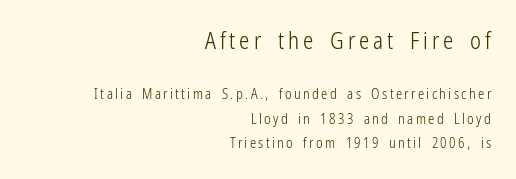
{"italic": "no", "bold": "no", "underline": "no", "align": "right", "line_spacing_ratio": 1.76, "larger_block": "first", "size_ratio": 1.64, "glyph_px": 23}
